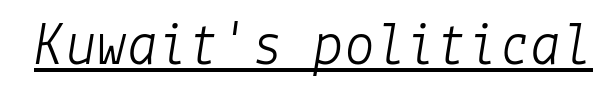
{"italic": "yes", "lean": "right", "slant_degrees": 9, "bold": "no", "weight": "light", "width": "normal", "stroke_contrast": "low", "x_height": "medium", "underline": "yes", "letter_spacing": "normal", "letter_spacing_em": 0.0, "glyph_px": 62}
